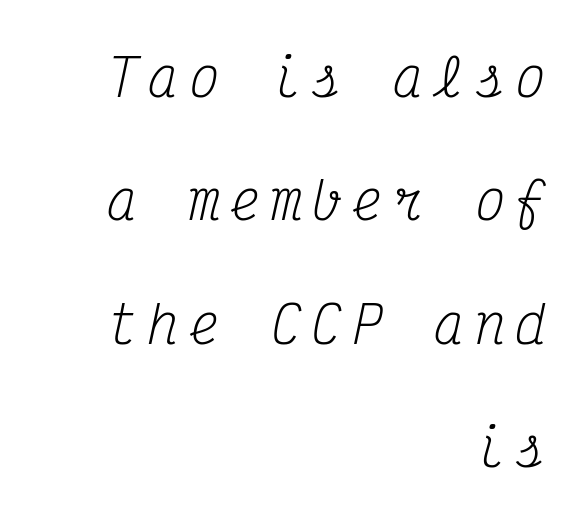
{"serif": "yes", "italic": "yes", "lean": "right", "slant_degrees": 12, "bold": "no", "weight": "regular", "width": "condensed", "stroke_contrast": "medium", "x_height": "medium", "monospaced": "yes", "underline": "no", "align": "right", "line_spacing": "loose", "line_spacing_ratio": 2.42, "letter_spacing": "wide", "letter_spacing_em": 0.2, "glyph_px": 51}
